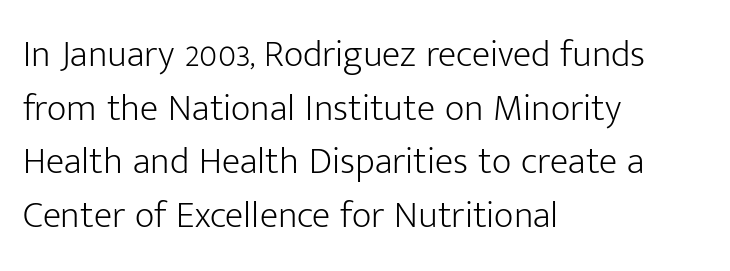
{"serif": "no", "italic": "no", "bold": "no", "weight": "light", "width": "normal", "stroke_contrast": "low", "x_height": "medium", "monospaced": "no", "underline": "no", "align": "left", "line_spacing": "normal", "line_spacing_ratio": 1.41, "letter_spacing": "normal", "letter_spacing_em": 0.0, "glyph_px": 38}
